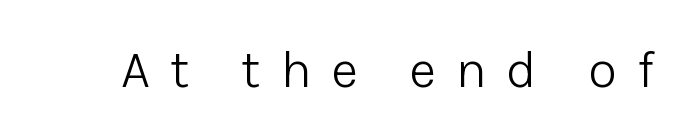
These lines are rendered in a variable-pitch font. Is this a heavy cut? Hardly; it is regular or lighter. Does the lettering tilt? It doesn't — this is upright. The passage shown has open, widely tracked lettering throughout. The passage shown is typeset with a sans-serif family. The gap between lines stays unmarked.
